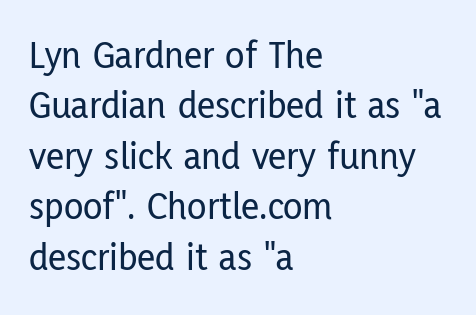
The image shows 40 px condensed sans-serif type, upright; set left-aligned, normal line spacing (1.26x), normal letter spacing, not underlined; low stroke contrast and a medium x-height.
